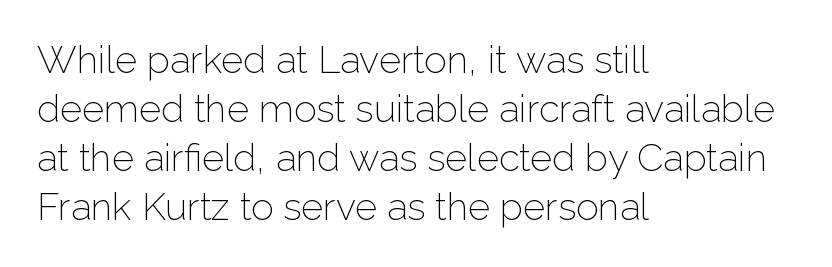
The image shows 38 px light sans-serif type, upright; set left-aligned, normal line spacing (1.29x), normal letter spacing, not underlined; low stroke contrast and a medium x-height.
